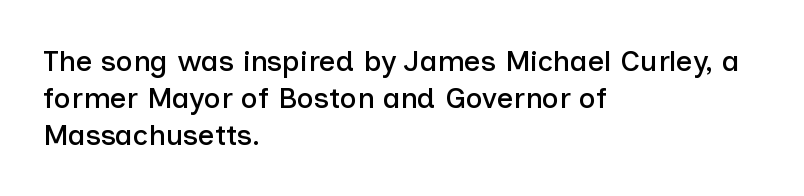
The image shows 29 px sans-serif type, upright; set left-aligned, normal line spacing (1.27x), normal letter spacing, not underlined; low stroke contrast and a medium x-height.
